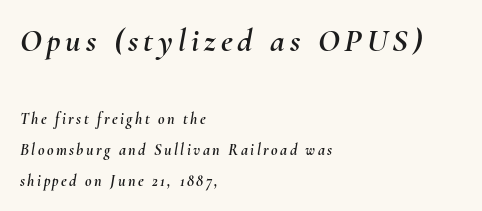
Q: Is the text italic (slanted)? A: Yes, it leans right by about 10 degrees.
Q: Is the text underlined? A: No.
Q: How is the paragraph aligned? A: Left-aligned.
Q: Is the spacing between lines tight, normal or loose? A: Loose.
Q: Which block of text is set in a larger size, the first (top) or the second (bottom)? A: The first (top) one.
Q: Width (condensed, normal, or wide)? A: Normal.
Q: Stroke contrast? A: Medium.
Q: x-height? A: Small.
Q: Monospaced? A: No.
